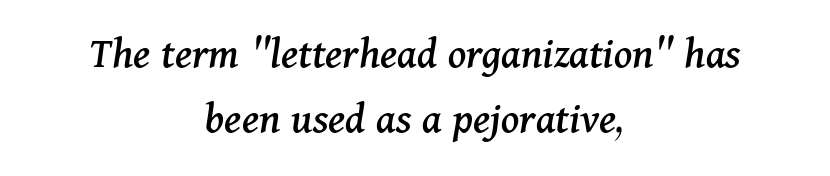
{"serif": "yes", "italic": "yes", "lean": "right", "slant_degrees": 11, "width": "normal", "stroke_contrast": "medium", "x_height": "medium", "monospaced": "no", "underline": "no", "align": "center", "line_spacing": "normal", "line_spacing_ratio": 1.44, "letter_spacing": "normal", "letter_spacing_em": 0.0, "glyph_px": 45}
